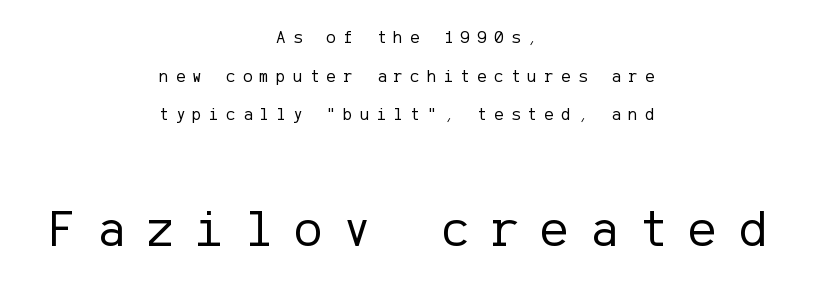
The designer went with a sans here, leaving each stem footless. The letters stand straight up with perfectly vertical stems. Line spacing here is loose. A quiet, ordinary-to-light weight characterises the typeface. Size hierarchy here favors the trailing block over the leading one. A student would call this center alignment; a typographer would say set centered.
